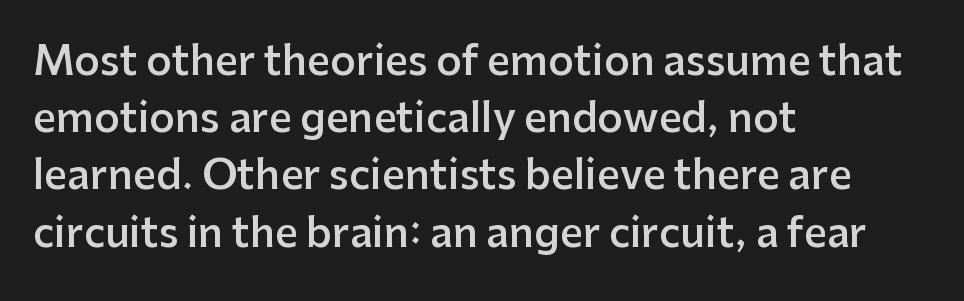
The image shows 40 px semibold sans-serif type, upright; set left-aligned, normal line spacing (1.43x), normal letter spacing, not underlined; low stroke contrast and a medium x-height.
